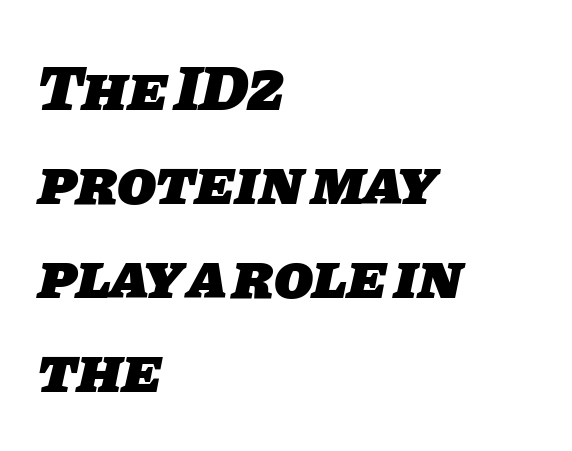
The image shows 64 px heavy type; set left-aligned, normal line spacing (1.47x), normal letter spacing, not underlined; low stroke contrast and a large x-height.
